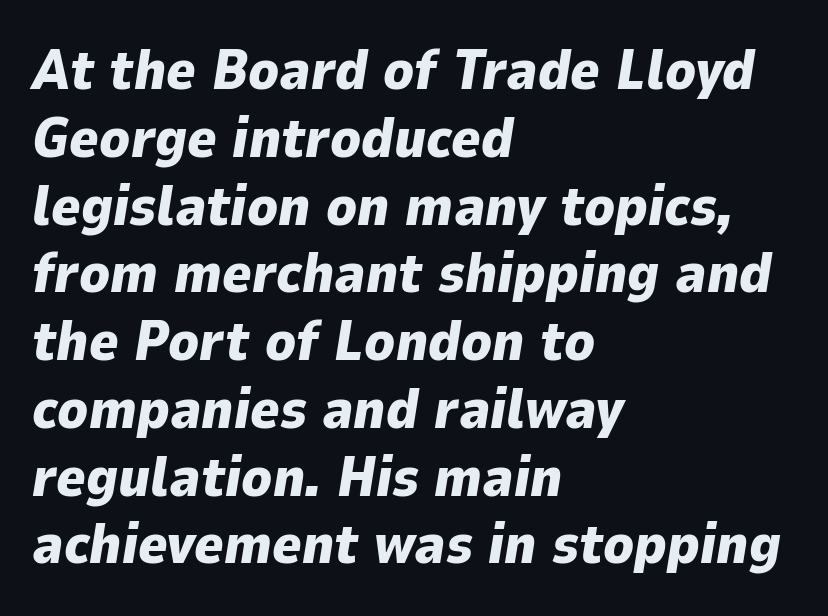
The image shows 56 px heavy type, italic (leaning right); set left-aligned, line spacing 1.21x, normal letter spacing, not underlined; low stroke contrast and a medium x-height.
